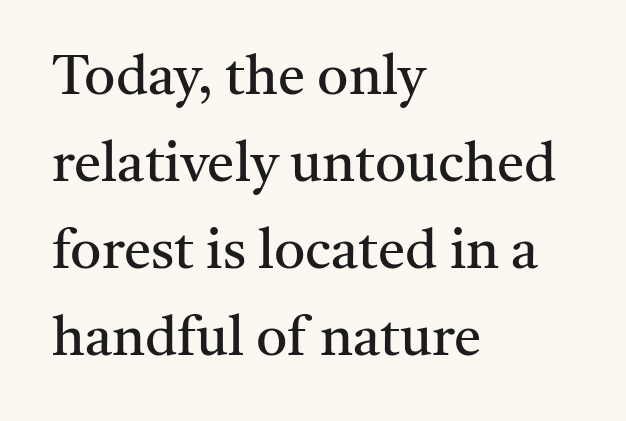
{"serif": "yes", "italic": "no", "bold": "no", "weight": "regular", "width": "normal", "stroke_contrast": "medium", "x_height": "medium", "monospaced": "no", "underline": "no", "align": "left", "line_spacing": "normal", "line_spacing_ratio": 1.58, "letter_spacing": "normal", "letter_spacing_em": 0.0, "glyph_px": 55}
